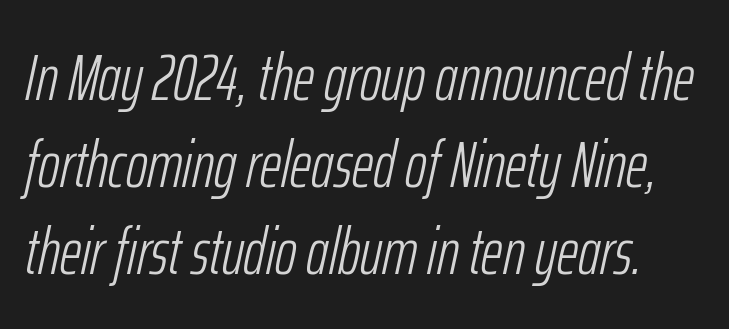
Q: Is the text bold? A: No.
Q: Is the text italic (slanted)? A: Yes, it leans right by about 12 degrees.
Q: Is the text underlined? A: No.
Q: Is the spacing between letters normal or unusually wide? A: Normal.
Q: Is the spacing between lines tight, normal or loose? A: Normal.
Q: Width (condensed, normal, or wide)? A: Condensed.
Q: Stroke contrast? A: Low.
Q: x-height? A: Medium.
Q: Monospaced? A: No.
